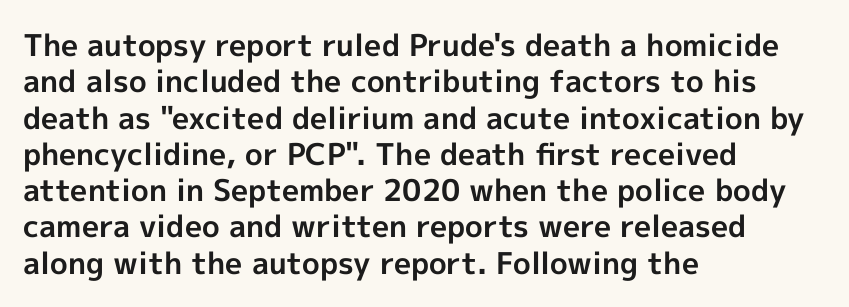
Descenders hang freely into open space. Plenty of ink on the page — the face is bold. Caption: standard tracking, unaltered. Unlike italic type, these characters show no tilt at all.
